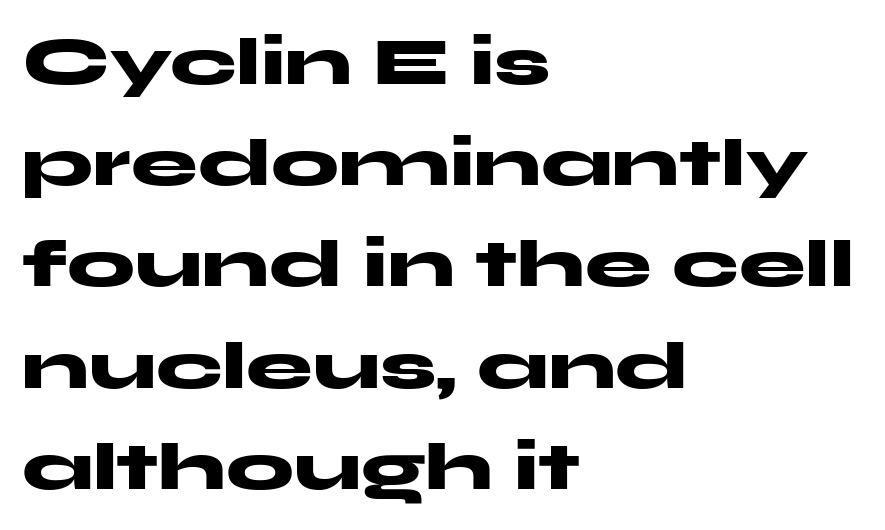
The rendering uses natural spacing where letterforms have individual widths. The rendering shows plain stroke endings on the letterforms — a sans-serif design. What's the leading like? Ordinary, nothing unusual. Honestly, there is no underline to notice here at all.
